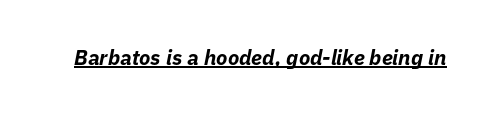
The image shows 21 px bold type, italic (leaning right); set normal letter spacing, underlined.
